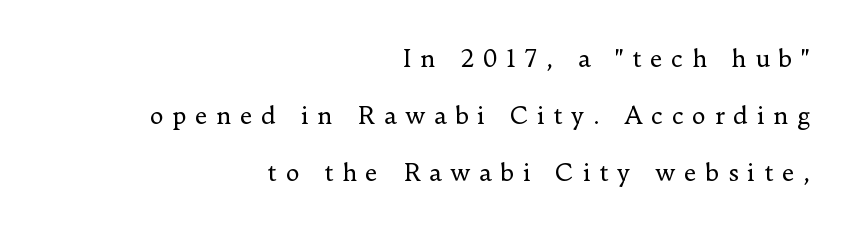
{"italic": "no", "bold": "no", "underline": "no", "align": "right", "line_spacing": "loose", "line_spacing_ratio": 2.38, "letter_spacing": "wide", "letter_spacing_em": 0.35, "glyph_px": 24}
